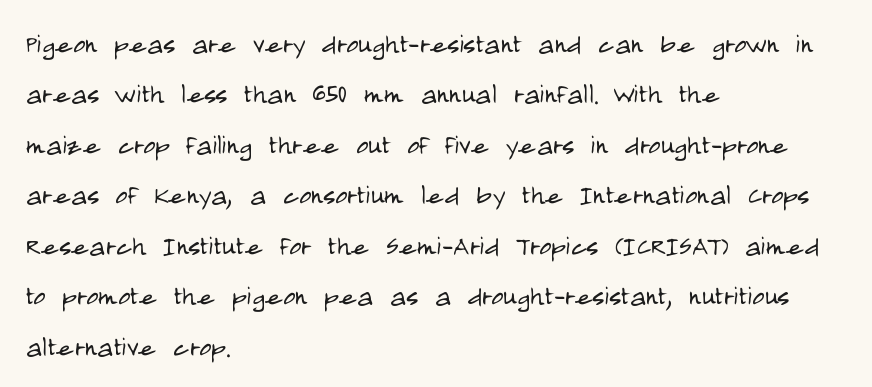
The image shows 33 px light, condensed sans-serif type, upright; set left-aligned, normal line spacing (1.53x), normal letter spacing, not underlined; low stroke contrast and a large x-height.
